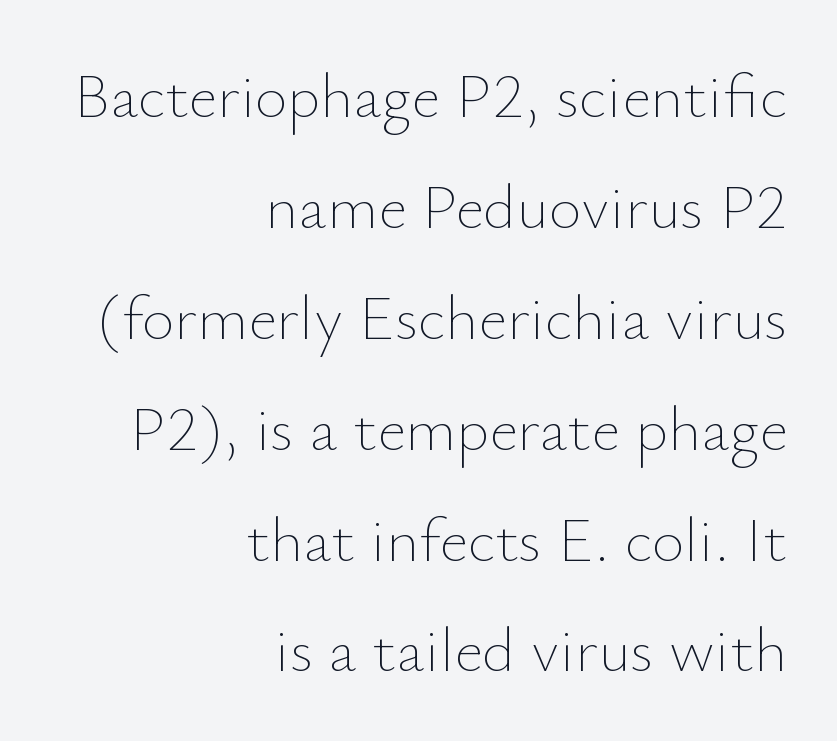
The image shows 63 px thin type, upright; set right-aligned, line spacing 1.76x, normal letter spacing, not underlined; low stroke contrast and a small x-height.
